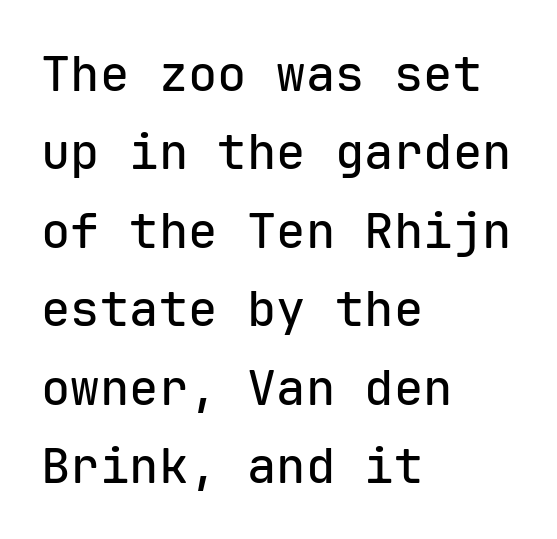
{"serif": "no", "italic": "no", "width": "normal", "stroke_contrast": "low", "x_height": "medium", "monospaced": "yes", "underline": "no", "align": "left", "line_spacing": "normal", "line_spacing_ratio": 1.6, "letter_spacing": "normal", "letter_spacing_em": 0.0, "glyph_px": 49}
